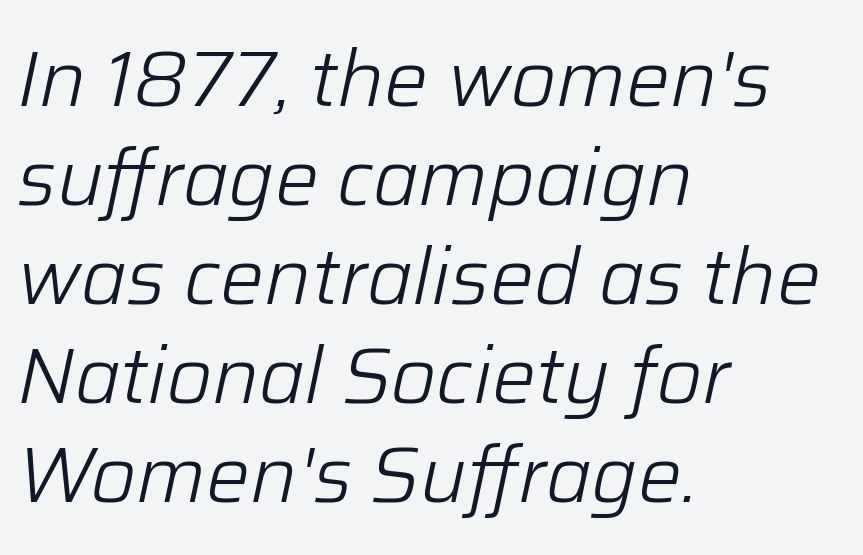
Caption: multi-line text, flush left, ragged right. These glyphs show unthickened strokes, regular width or finer. Looking at the ascenders, they clearly lean. This sample has the flowing, uneven cadence of proportional lettering.
